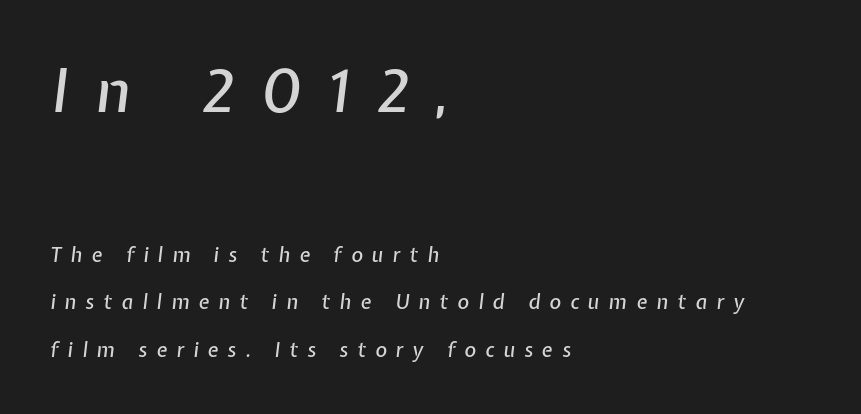
Q: Is the text italic (slanted)? A: Yes, it leans right by about 7 degrees.
Q: Is the text underlined? A: No.
Q: How is the paragraph aligned? A: Left-aligned.
Q: Is the spacing between letters normal or unusually wide? A: Unusually wide.
Q: Is the spacing between lines tight, normal or loose? A: Loose.
Q: Which block of text is set in a larger size, the first (top) or the second (bottom)? A: The first (top) one.
Q: Width (condensed, normal, or wide)? A: Normal.
Q: Stroke contrast? A: Low.
Q: x-height? A: Medium.
Q: Monospaced? A: No.
